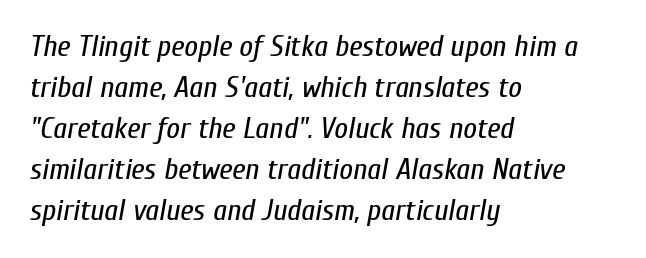
{"italic": "yes", "lean": "right", "slant_degrees": 10, "bold": "no", "weight": "regular", "width": "condensed", "stroke_contrast": "low", "x_height": "medium", "monospaced": "no", "underline": "no", "align": "left", "line_spacing": "normal", "line_spacing_ratio": 1.37, "letter_spacing": "normal", "letter_spacing_em": 0.0, "glyph_px": 30}
